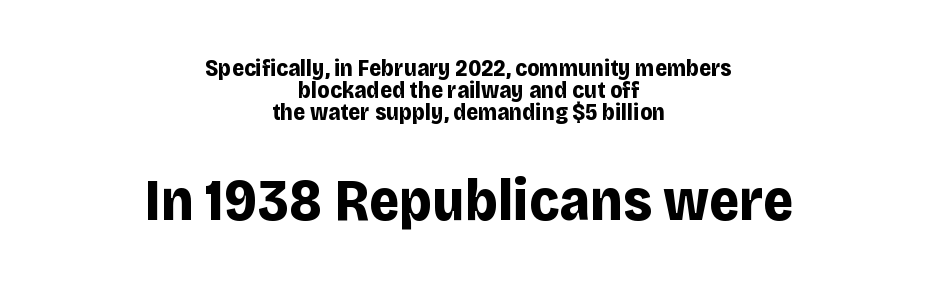
Q: Is the text bold? A: Yes.
Q: Is the text italic (slanted)? A: No, it is upright.
Q: Is the typeface a serif or a sans-serif typeface? A: Sans-serif.
Q: Is the text underlined? A: No.
Q: How is the paragraph aligned? A: Centered.
Q: Is the spacing between letters normal or unusually wide? A: Normal.
Q: Is the spacing between lines tight, normal or loose? A: Tight.
Q: Which block of text is set in a larger size, the first (top) or the second (bottom)? A: The second (bottom) one.
Q: Width (condensed, normal, or wide)? A: Normal.
Q: Stroke contrast? A: Low.
Q: x-height? A: Large.
Q: Monospaced? A: No.
